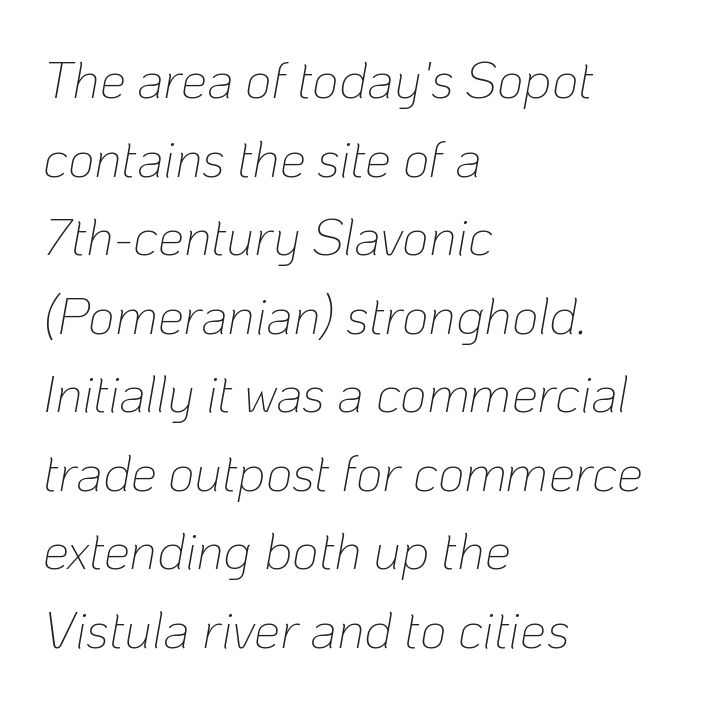
{"italic": "yes", "lean": "right", "slant_degrees": 10, "bold": "no", "weight": "thin", "width": "normal", "stroke_contrast": "low", "x_height": "medium", "monospaced": "no", "underline": "no", "align": "left", "line_spacing": "normal", "line_spacing_ratio": 1.51, "letter_spacing": "normal", "letter_spacing_em": 0.0, "glyph_px": 52}
